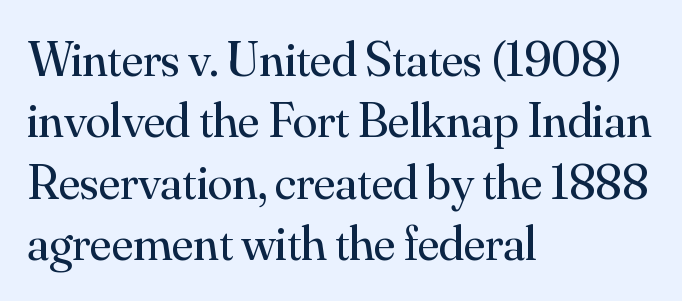
{"serif": "yes", "italic": "no", "bold": "no", "weight": "regular", "width": "normal", "stroke_contrast": "medium", "x_height": "small", "monospaced": "no", "underline": "no", "align": "left", "line_spacing_ratio": 1.23, "letter_spacing": "normal", "letter_spacing_em": 0.0, "glyph_px": 50}
